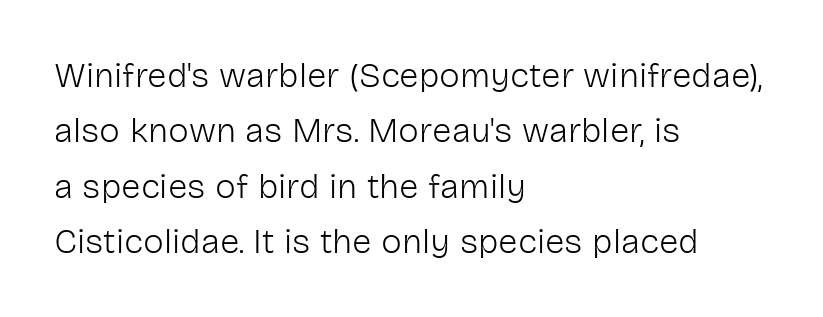
Q: Is the text bold? A: No.
Q: Is the text italic (slanted)? A: No, it is upright.
Q: Is the typeface a serif or a sans-serif typeface? A: Sans-serif.
Q: Is the text underlined? A: No.
Q: How is the paragraph aligned? A: Left-aligned.
Q: Is the spacing between letters normal or unusually wide? A: Normal.
Q: Is the spacing between lines tight, normal or loose? A: Normal.
Q: Width (condensed, normal, or wide)? A: Normal.
Q: Stroke contrast? A: Low.
Q: x-height? A: Medium.
Q: Monospaced? A: No.
